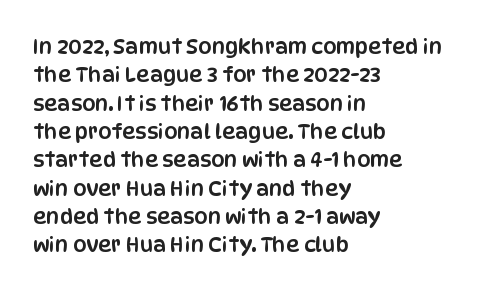
{"italic": "no", "underline": "no", "align": "left", "line_spacing": "normal", "line_spacing_ratio": 1.35, "letter_spacing": "normal", "letter_spacing_em": 0.0, "glyph_px": 21}
